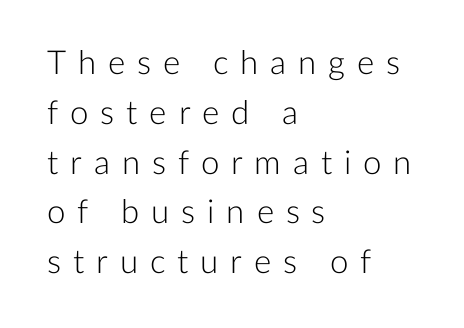
Q: Is the text bold? A: No.
Q: Is the text italic (slanted)? A: No, it is upright.
Q: Is the typeface a serif or a sans-serif typeface? A: Sans-serif.
Q: Is the text underlined? A: No.
Q: How is the paragraph aligned? A: Left-aligned.
Q: Is the spacing between letters normal or unusually wide? A: Unusually wide.
Q: Is the spacing between lines tight, normal or loose? A: Normal.
Q: Width (condensed, normal, or wide)? A: Normal.
Q: Stroke contrast? A: Low.
Q: x-height? A: Medium.
Q: Monospaced? A: No.
